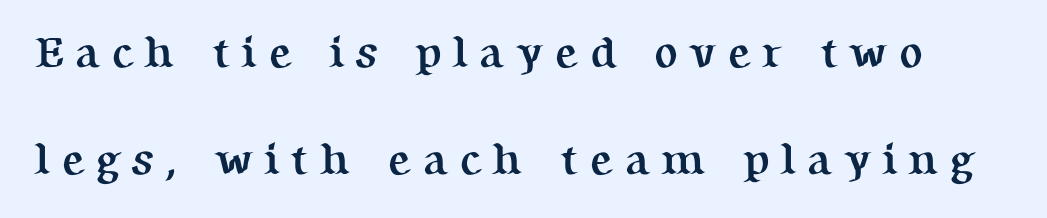
The image shows 44 px semibold serif type, upright; set loose line spacing (2.43x), unusually wide letter spacing (+0.25 em), not underlined; medium stroke contrast and a medium x-height.
